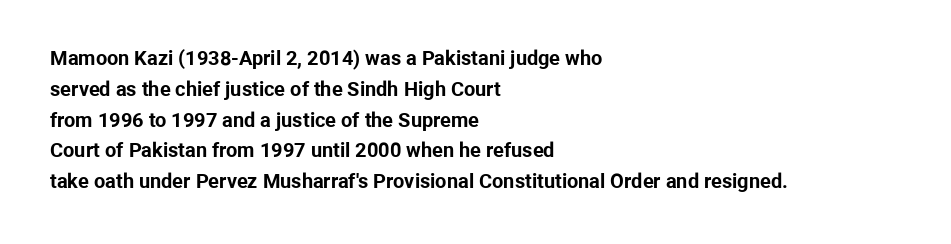
The image shows 20 px bold type, upright; set left-aligned, normal line spacing (1.54x), normal letter spacing, not underlined.
